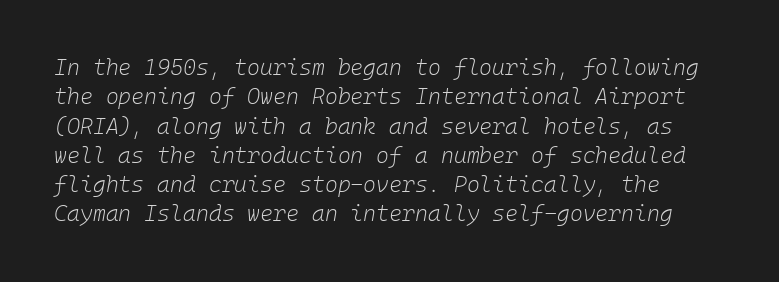
Any mark beneath the type? The region is blank. Posture: slanted. The line-height multiplier appears to be the usual default. Is the letter spacing exaggerated? No — it looks like the ordinary default.
